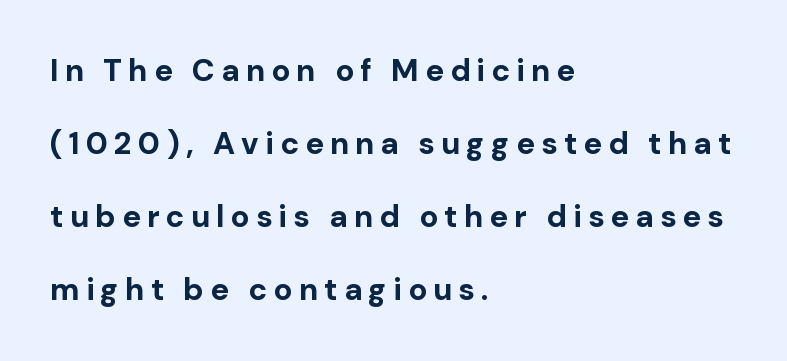
Tracking here is generous; glyphs stand well apart from one another. The rendering uses natural spacing where letterforms have individual widths. Does the leading feel generous? Absolutely, it's lavish. A dark, heavy texture on the line: the type is bold. Rendered with straight, roman letterforms.
